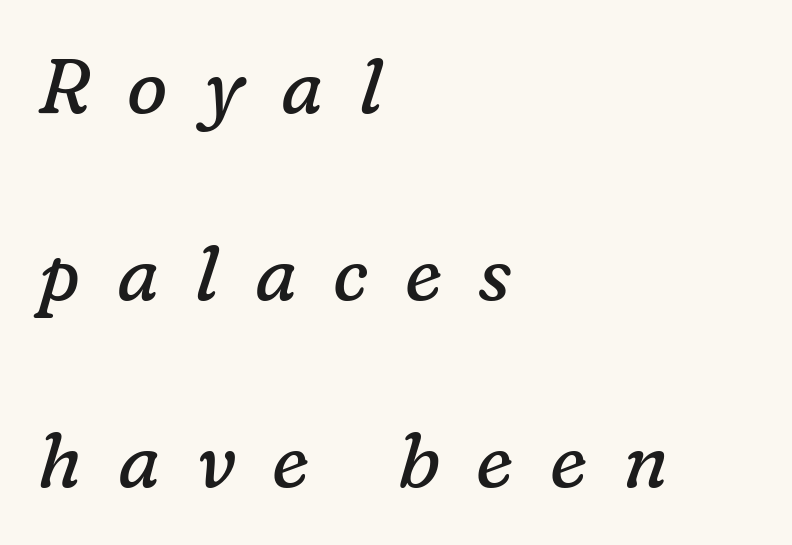
Q: Is the text bold? A: No.
Q: Is the text italic (slanted)? A: Yes, it leans right by about 16 degrees.
Q: Is the typeface a serif or a sans-serif typeface? A: Serif.
Q: Is the text underlined? A: No.
Q: How is the paragraph aligned? A: Left-aligned.
Q: Is the spacing between letters normal or unusually wide? A: Unusually wide.
Q: Is the spacing between lines tight, normal or loose? A: Loose.
Q: Width (condensed, normal, or wide)? A: Normal.
Q: Stroke contrast? A: Low.
Q: x-height? A: Medium.
Q: Monospaced? A: No.
